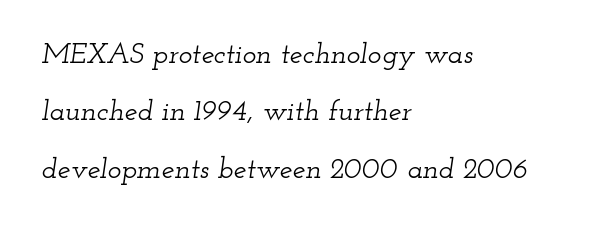
Q: Is the text italic (slanted)? A: Yes, it leans right by about 12 degrees.
Q: Is the typeface a serif or a sans-serif typeface? A: Serif.
Q: Is the text underlined? A: No.
Q: How is the paragraph aligned? A: Left-aligned.
Q: Is the spacing between letters normal or unusually wide? A: Normal.
Q: Is the spacing between lines tight, normal or loose? A: Loose.
Q: Width (condensed, normal, or wide)? A: Wide.
Q: Stroke contrast? A: Low.
Q: x-height? A: Small.
Q: Monospaced? A: No.
